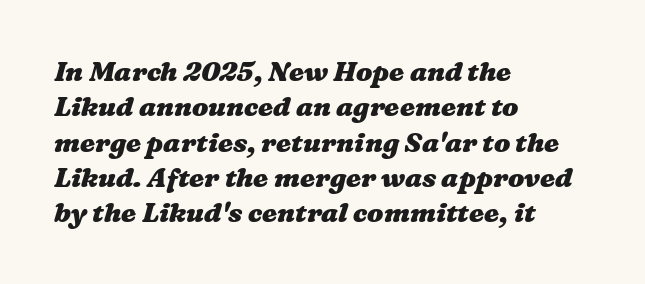
{"bold": "yes", "underline": "no", "align": "left", "line_spacing": "normal", "line_spacing_ratio": 1.31, "letter_spacing": "normal", "letter_spacing_em": 0.0, "glyph_px": 27}
